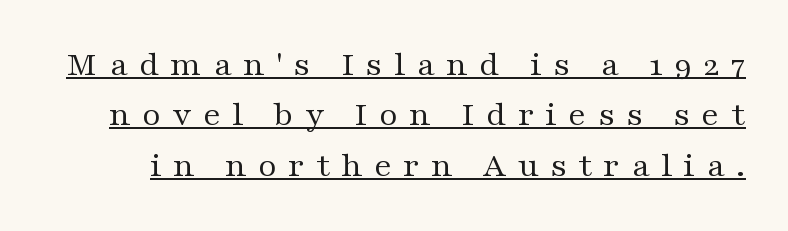
Q: Is the text bold? A: No.
Q: Is the text italic (slanted)? A: No, it is upright.
Q: Is the typeface a serif or a sans-serif typeface? A: Serif.
Q: Is the text underlined? A: Yes.
Q: Is the spacing between letters normal or unusually wide? A: Unusually wide.
Q: Is the spacing between lines tight, normal or loose? A: Normal.
Q: Width (condensed, normal, or wide)? A: Wide.
Q: Stroke contrast? A: Medium.
Q: x-height? A: Medium.
Q: Monospaced? A: No.
